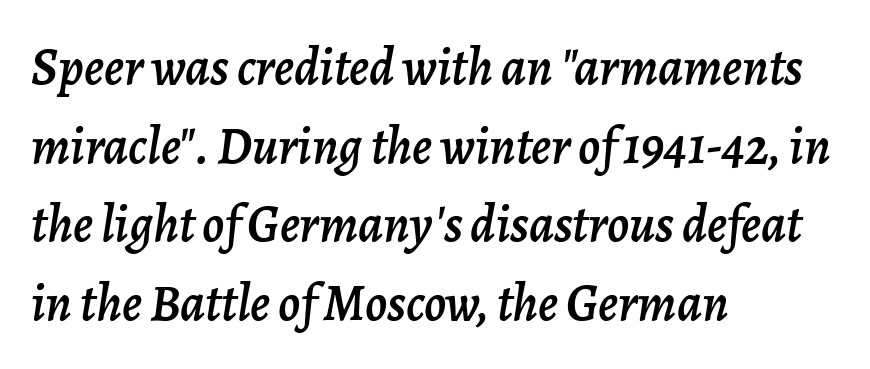
The image shows 52 px text type, italic (leaning right); set left-aligned, normal line spacing (1.51x), normal letter spacing, not underlined; low stroke contrast and a medium x-height.
